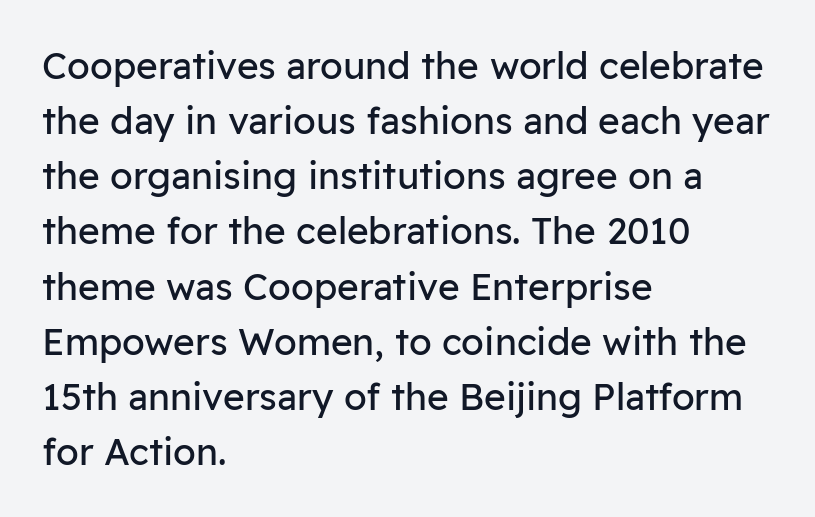
Counters stay open thanks to moderate or lighter strokes. Observe the absence of serifs on each vertical stroke in this sample. Rendered with straight, roman letterforms. The compositor pushed each line to the left boundary.
